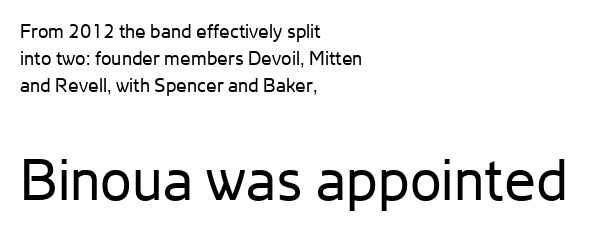
The characters are drawn with everyday or finer stroke widths. Letter spacing: default. The passage shown begins with its smaller block and ends with its larger one. What's the leading like? Ordinary, nothing unusual. Has an underline been added? It has not. Character widths vary here, with narrow letters taking less room than wide ones.
